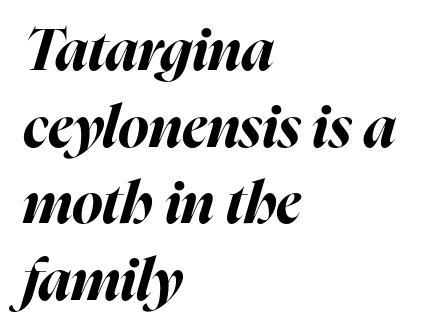
Q: Is the text bold? A: Yes.
Q: Is the text italic (slanted)? A: Yes, it leans right by about 16 degrees.
Q: Is the text underlined? A: No.
Q: How is the paragraph aligned? A: Left-aligned.
Q: Is the spacing between letters normal or unusually wide? A: Normal.
Q: Is the spacing between lines tight, normal or loose? A: Normal.
Q: Width (condensed, normal, or wide)? A: Normal.
Q: Stroke contrast? A: High.
Q: x-height? A: Medium.
Q: Monospaced? A: No.
